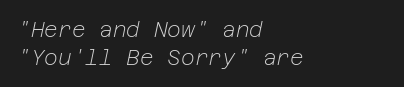
The image shows 21 px text type, italic (leaning right); set left-aligned, normal line spacing (1.32x), normal letter spacing, not underlined.
